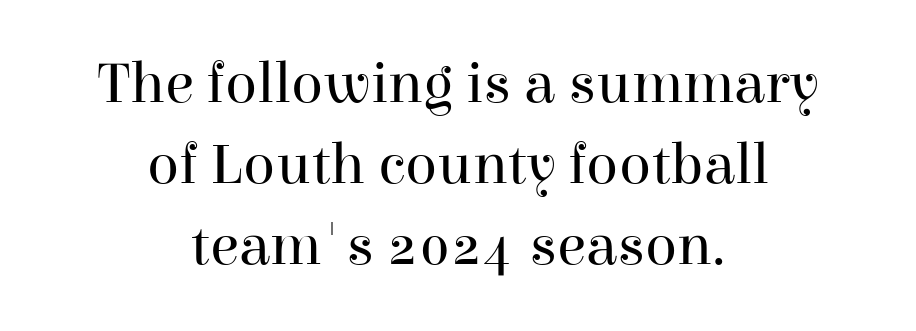
The image shows 59 px regular-weight serif type, upright; set centered, normal line spacing (1.37x), normal letter spacing, not underlined; high stroke contrast and a medium x-height.
